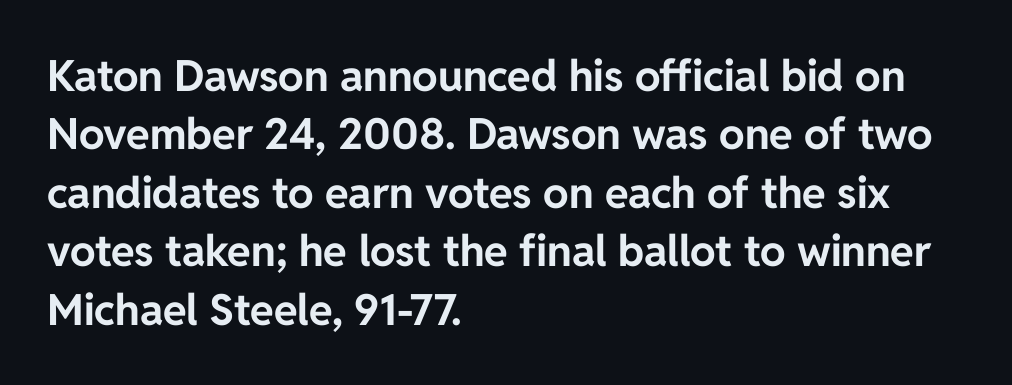
Q: Is the text bold? A: Yes.
Q: Is the text italic (slanted)? A: No, it is upright.
Q: Is the typeface a serif or a sans-serif typeface? A: Sans-serif.
Q: Is the text underlined? A: No.
Q: How is the paragraph aligned? A: Left-aligned.
Q: Is the spacing between letters normal or unusually wide? A: Normal.
Q: Is the spacing between lines tight, normal or loose? A: Normal.
Q: Width (condensed, normal, or wide)? A: Normal.
Q: Stroke contrast? A: Low.
Q: x-height? A: Medium.
Q: Monospaced? A: No.
